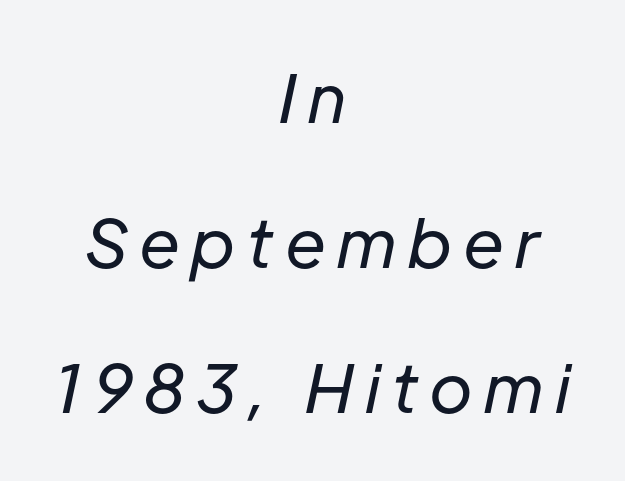
The image shows 66 px regular-weight type, italic (leaning right); set centered, loose line spacing (2.2x), not underlined; low stroke contrast and a medium x-height.
